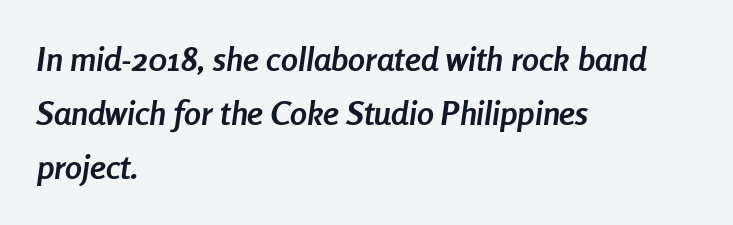
A typesetter would call this proportional, since set widths differ per character. Looking at the ascenders, they clearly lean. A typesetter would call this zero additional tracking. Leading matches the norm, producing a regular column. A dark, heavy texture on the line: the type is bold. The specimen omits any rule beneath the text block's lines.
